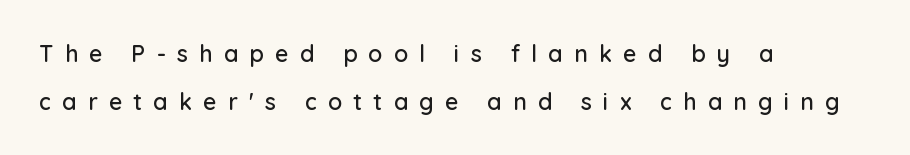
The image shows 23 px text type, upright; set left-aligned, loose line spacing (2.07x), unusually wide letter spacing (+0.49 em), not underlined.
